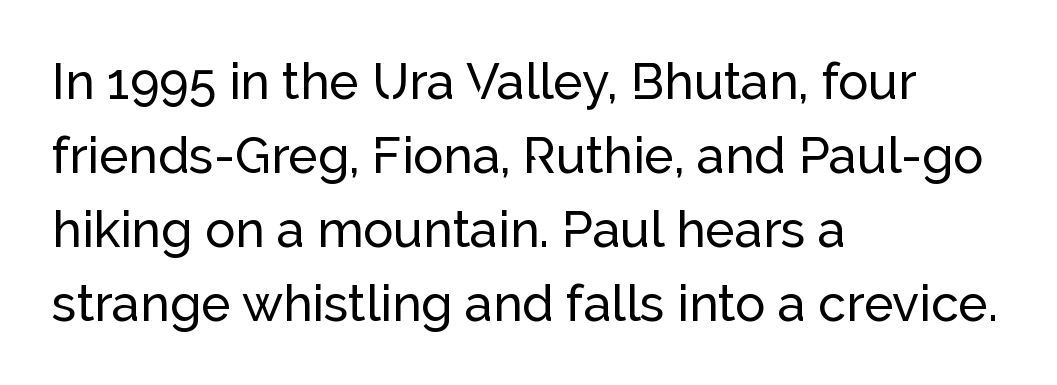
{"serif": "no", "italic": "no", "width": "normal", "stroke_contrast": "low", "x_height": "medium", "monospaced": "no", "underline": "no", "align": "left", "line_spacing": "normal", "line_spacing_ratio": 1.48, "letter_spacing": "normal", "letter_spacing_em": 0.0, "glyph_px": 50}
